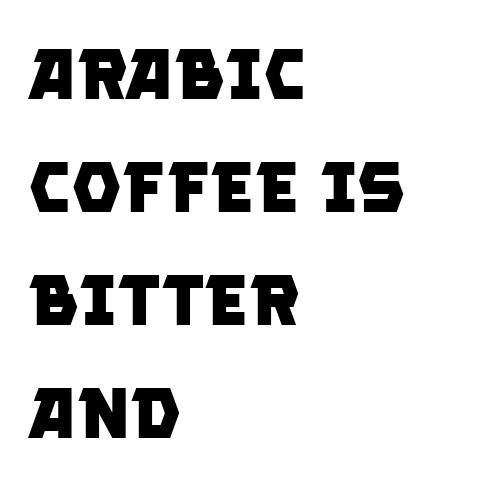
Note the varied advance widths — an 'i' is clearly narrower than an 'm'. The letters are bold, with thick, heavy strokes. The vertical gap from one line to the next is medium. Each letter's strokes conclude bluntly, with no projecting serifs. A student would call this left alignment; a typographer would say flush left, rag right. Lines of text with bare space underneath.
